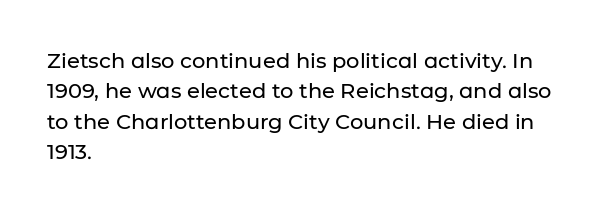
The image shows 21 px text type, upright; set left-aligned, normal line spacing (1.45x), normal letter spacing, not underlined.
